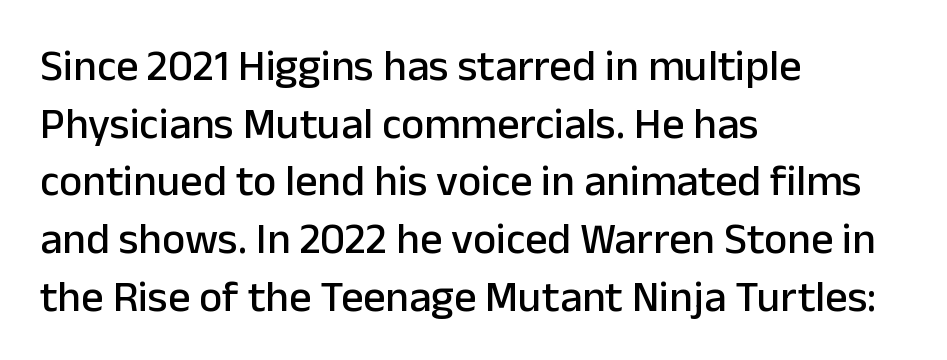
{"serif": "no", "italic": "no", "width": "normal", "stroke_contrast": "low", "x_height": "medium", "monospaced": "no", "underline": "no", "align": "left", "line_spacing": "normal", "line_spacing_ratio": 1.31, "letter_spacing": "normal", "letter_spacing_em": 0.0, "glyph_px": 44}
